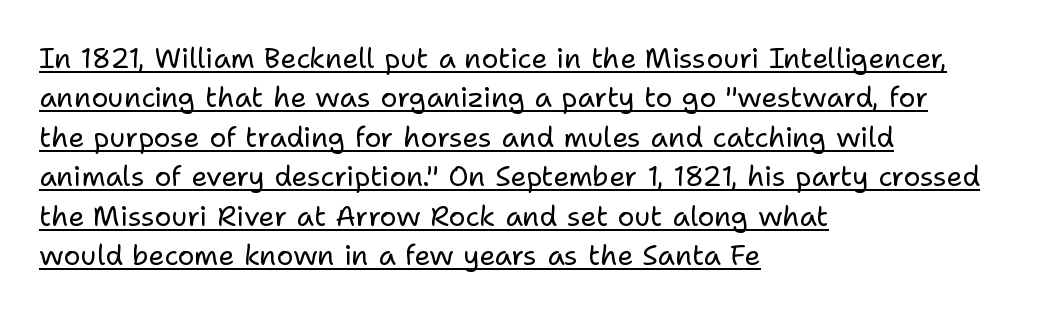
{"serif": "no", "italic": "no", "bold": "no", "weight": "regular", "width": "normal", "stroke_contrast": "low", "x_height": "medium", "monospaced": "no", "underline": "yes", "align": "left", "line_spacing": "normal", "line_spacing_ratio": 1.41, "letter_spacing": "normal", "letter_spacing_em": 0.0, "glyph_px": 28}
